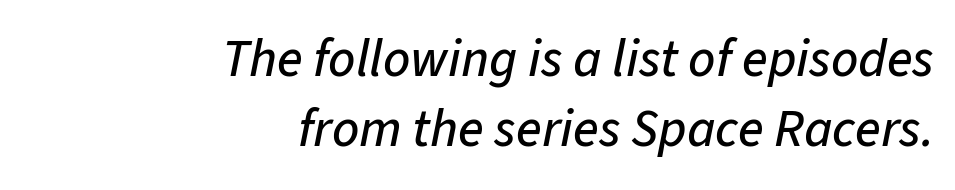
The image shows 53 px text type, italic (leaning right); set right-aligned, normal line spacing (1.33x), normal letter spacing, not underlined; low stroke contrast and a medium x-height.
